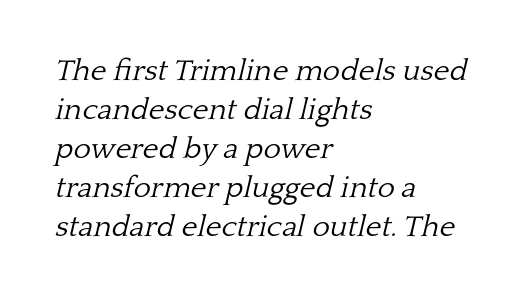
{"serif": "yes", "italic": "yes", "lean": "right", "slant_degrees": 13, "bold": "no", "weight": "light", "width": "normal", "stroke_contrast": "low", "x_height": "medium", "monospaced": "no", "underline": "no", "align": "left", "line_spacing": "normal", "line_spacing_ratio": 1.3, "letter_spacing": "normal", "letter_spacing_em": 0.0, "glyph_px": 30}
